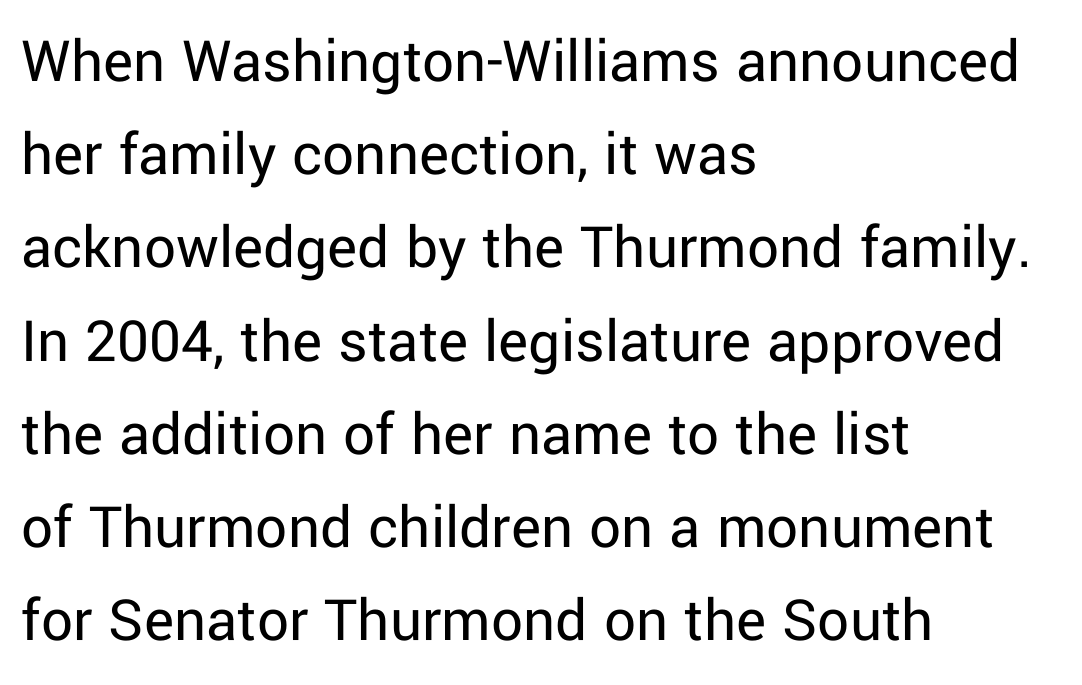
{"serif": "no", "italic": "no", "bold": "no", "weight": "regular", "width": "normal", "stroke_contrast": "low", "x_height": "medium", "monospaced": "no", "underline": "no", "align": "left", "line_spacing": "normal", "line_spacing_ratio": 1.48, "letter_spacing": "normal", "letter_spacing_em": 0.0, "glyph_px": 63}
